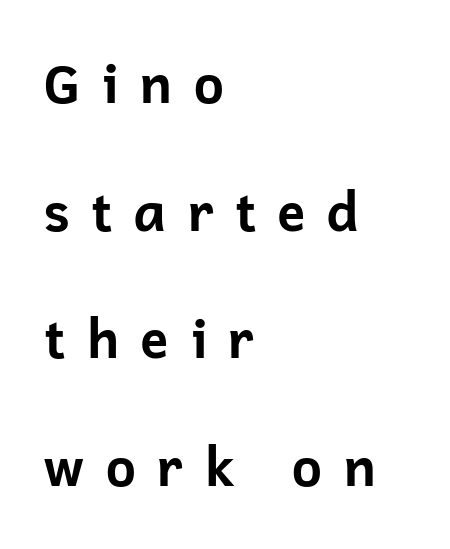
The image shows 53 px bold sans-serif type, upright; set left-aligned, loose line spacing (2.41x), unusually wide letter spacing (+0.37 em), not underlined; low stroke contrast and a medium x-height.
